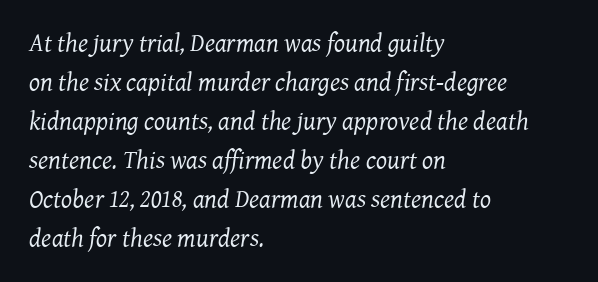
Q: Is the text bold? A: No.
Q: Is the text italic (slanted)? A: Yes, it leans right by about 7 degrees.
Q: Is the text underlined? A: No.
Q: How is the paragraph aligned? A: Left-aligned.
Q: Is the spacing between letters normal or unusually wide? A: Normal.
Q: Is the spacing between lines tight, normal or loose? A: Normal.
